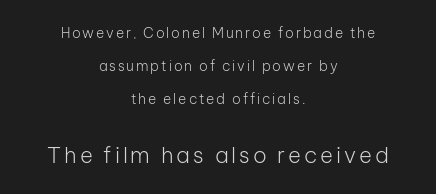
The passage shown is not bold in any degree. Underline: absent. The paragraph shown floats in the horizontal middle. The designer dialed line spacing up above the default. Note: smaller setting up top, larger setting below. Posture: upright roman.
